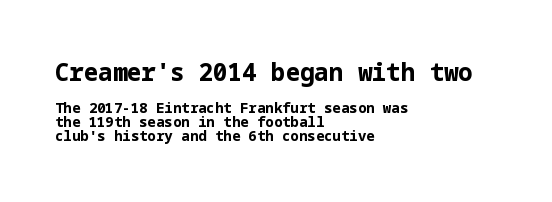
{"italic": "no", "bold": "yes", "underline": "no", "align": "left", "line_spacing": "tight", "line_spacing_ratio": 1.0, "letter_spacing": "normal", "letter_spacing_em": 0.0, "larger_block": "first", "size_ratio": 1.71, "glyph_px": 24}
